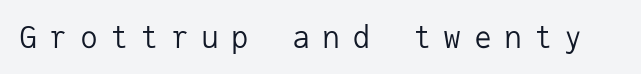
The specimen reads as upright at a glance. Honestly, there is no underline to notice here at all. Compared with typical body copy, the letter spacing here is much looser. Weight: not bold — regular or lighter. Classification — sans serif. You could count columns in this text — the font is strictly monospaced.
